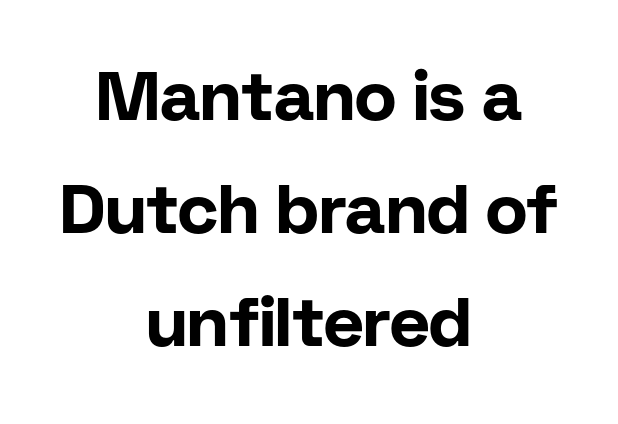
The image shows 69 px bold sans-serif type, upright; set centered, normal line spacing (1.64x), normal letter spacing, not underlined; low stroke contrast and a medium x-height.
